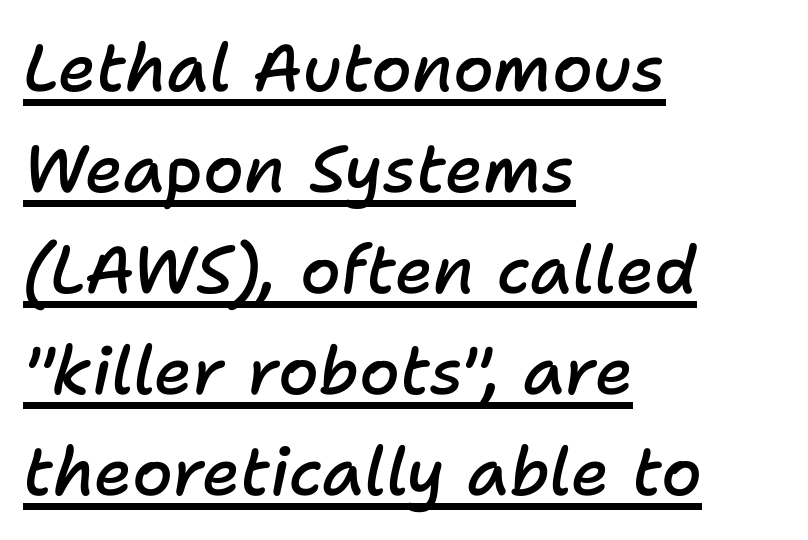
Nothing unusual about the tracking: characters are spaced as the font intends. Looks like regular typesetting: each glyph gets only the width it needs. The strokes are fattened partway — semibold, not bold. Which margin do the lines hug? The left one — the right edge is uneven. The words here are underlined.
